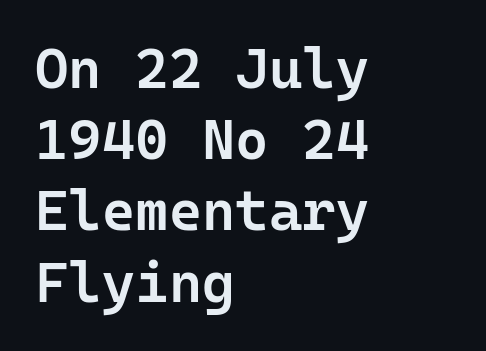
The image shows 57 px semibold sans-serif type, upright, monospaced; set left-aligned, normal line spacing (1.25x), normal letter spacing, not underlined; low stroke contrast and a medium x-height.
